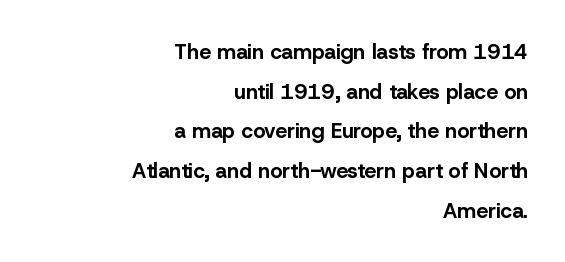
The image shows 21 px bold type, upright; set right-aligned, line spacing 1.89x, normal letter spacing, not underlined.
